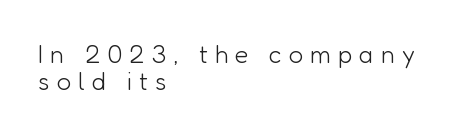
The image shows 25 px text type, upright; set left-aligned, tight line spacing (1.08x), unusually wide letter spacing (+0.28 em), not underlined.
